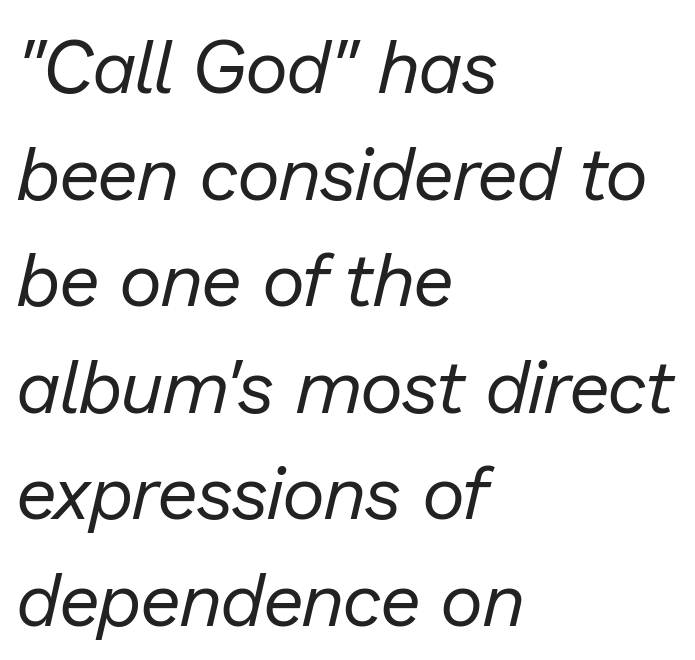
Q: Is the text bold? A: No.
Q: Is the text italic (slanted)? A: Yes, it leans right by about 13 degrees.
Q: Is the text underlined? A: No.
Q: How is the paragraph aligned? A: Left-aligned.
Q: Is the spacing between letters normal or unusually wide? A: Normal.
Q: Is the spacing between lines tight, normal or loose? A: Normal.
Q: Width (condensed, normal, or wide)? A: Normal.
Q: Stroke contrast? A: Low.
Q: x-height? A: Medium.
Q: Monospaced? A: No.
